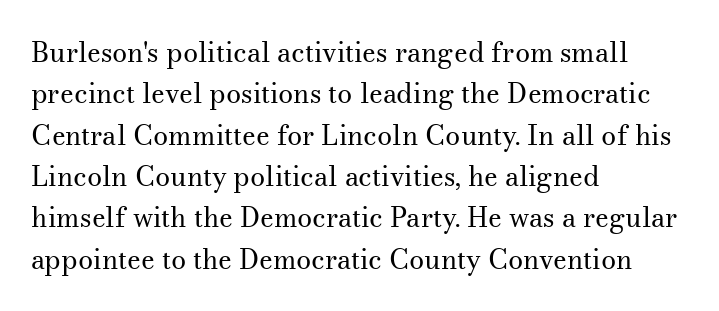
{"italic": "no", "bold": "no", "underline": "no", "align": "left", "line_spacing": "normal", "line_spacing_ratio": 1.53, "letter_spacing": "normal", "letter_spacing_em": 0.0, "glyph_px": 27}
